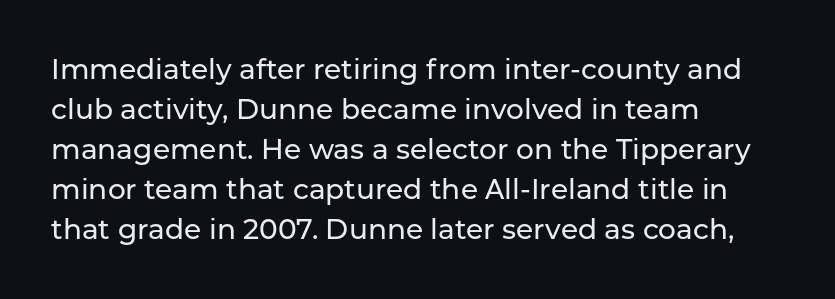
{"serif": "no", "italic": "no", "width": "normal", "stroke_contrast": "low", "x_height": "medium", "monospaced": "no", "underline": "no", "align": "left", "line_spacing": "normal", "line_spacing_ratio": 1.43, "letter_spacing": "normal", "letter_spacing_em": 0.0, "glyph_px": 28}
